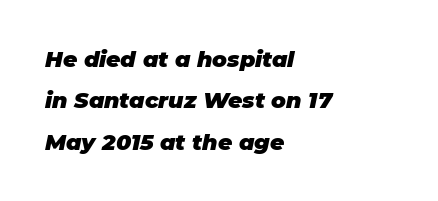
The image shows 22 px bold type, italic (leaning right); set left-aligned, line spacing 1.88x, normal letter spacing, not underlined.
